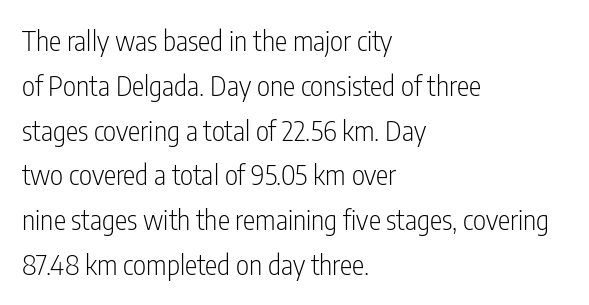
{"serif": "no", "italic": "no", "bold": "no", "weight": "light", "width": "condensed", "stroke_contrast": "low", "x_height": "medium", "monospaced": "no", "underline": "no", "align": "left", "line_spacing": "normal", "line_spacing_ratio": 1.6, "letter_spacing": "normal", "letter_spacing_em": 0.0, "glyph_px": 28}
